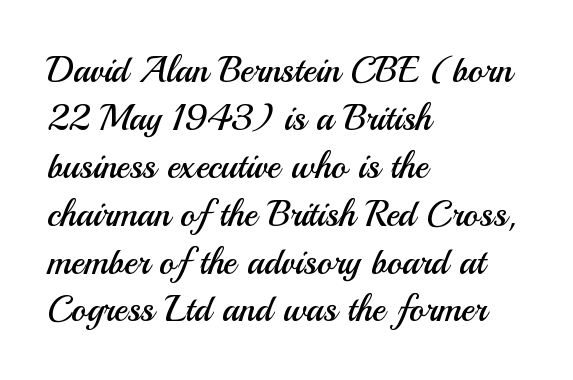
The image shows 36 px regular-weight sans-serif type; set left-aligned, normal line spacing (1.33x), normal letter spacing, not underlined; medium stroke contrast and a small x-height.
